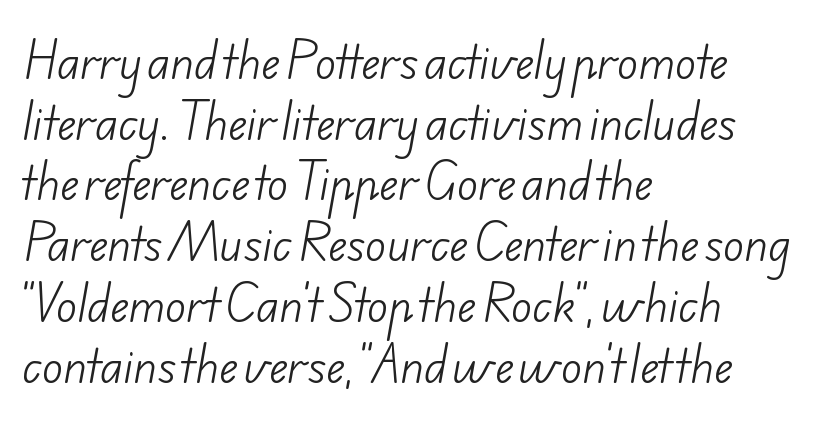
{"serif": "no", "bold": "no", "weight": "light", "width": "normal", "stroke_contrast": "low", "x_height": "small", "monospaced": "no", "underline": "no", "align": "left", "line_spacing": "normal", "line_spacing_ratio": 1.38, "letter_spacing": "normal", "letter_spacing_em": 0.0, "glyph_px": 44}
